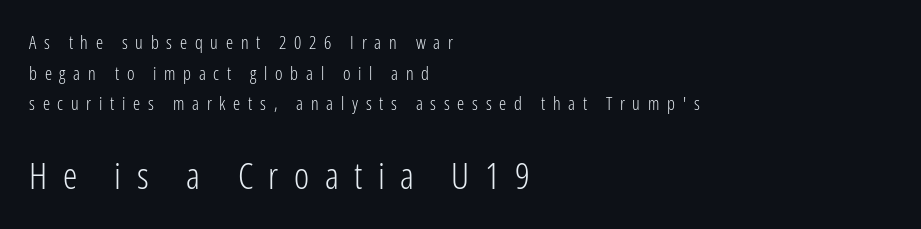
{"serif": "no", "italic": "no", "bold": "no", "weight": "light", "width": "condensed", "stroke_contrast": "low", "x_height": "medium", "monospaced": "no", "underline": "no", "align": "left", "line_spacing": "normal", "line_spacing_ratio": 1.7, "letter_spacing": "wide", "letter_spacing_em": 0.43, "larger_block": "second", "size_ratio": 2.0, "glyph_px": 36}
